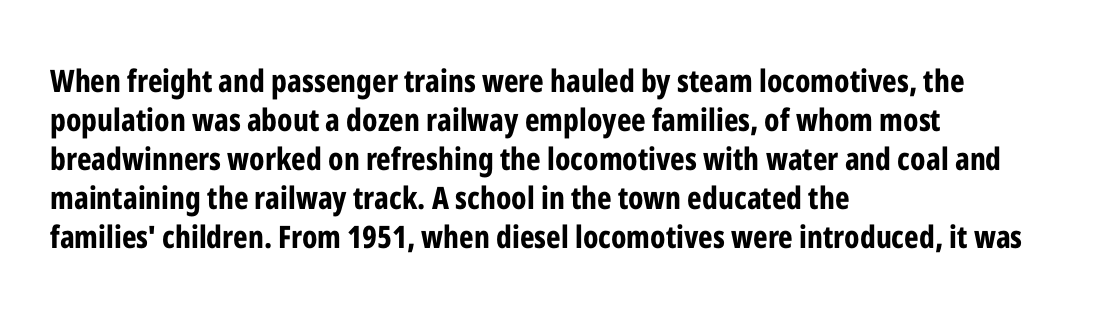
The image shows 31 px bold, condensed sans-serif type, upright; set left-aligned, normal line spacing (1.26x), normal letter spacing, not underlined; low stroke contrast and a medium x-height.
